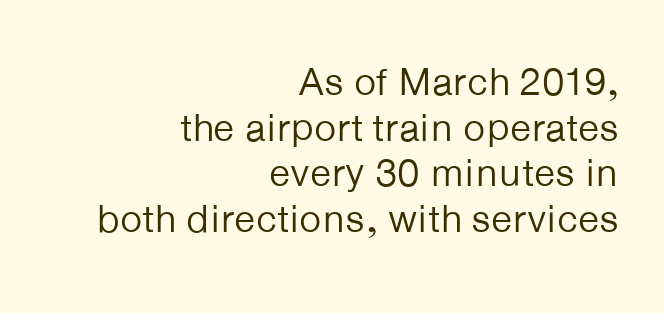
{"serif": "no", "italic": "no", "bold": "no", "weight": "regular", "width": "normal", "stroke_contrast": "low", "x_height": "medium", "monospaced": "no", "underline": "no", "align": "right", "line_spacing_ratio": 1.17, "letter_spacing": "normal", "letter_spacing_em": 0.0, "glyph_px": 39}
